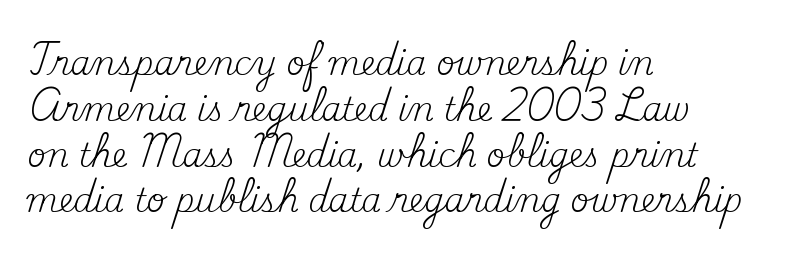
The passage shown is typeset with a serif family. The passage shown stacks its lines at a standard gap. The letters advance in unequal steps, a hallmark of proportional type.
